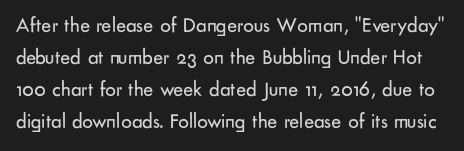
{"italic": "no", "bold": "no", "underline": "no", "line_spacing": "normal", "line_spacing_ratio": 1.53, "letter_spacing": "normal", "letter_spacing_em": 0.0, "glyph_px": 21}
